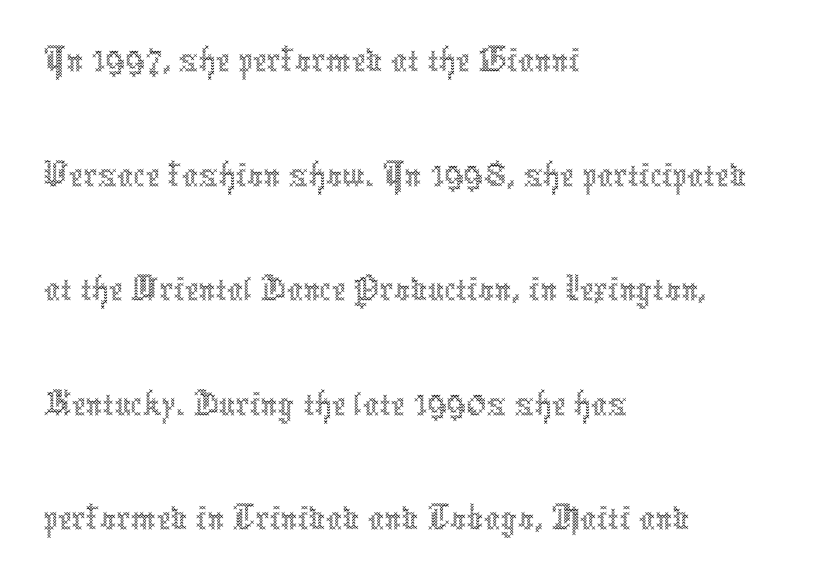
Line spacing here is normal. Bare-footed words on every line. Varying glyph widths throughout — classic text-font behaviour. Ordinary non-slanted type is in use. Is the stroke heavy? The answer is a plain regular-or-lighter.
